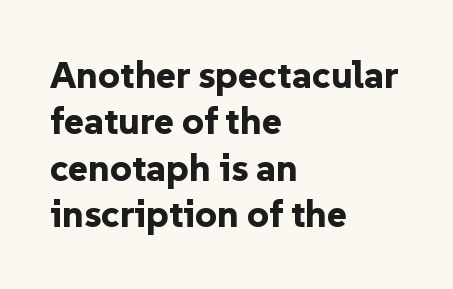
Q: Is the text bold? A: Yes.
Q: Is the text italic (slanted)? A: No, it is upright.
Q: Is the typeface a serif or a sans-serif typeface? A: Sans-serif.
Q: Is the text underlined? A: No.
Q: How is the paragraph aligned? A: Left-aligned.
Q: Is the spacing between letters normal or unusually wide? A: Normal.
Q: Width (condensed, normal, or wide)? A: Normal.
Q: Stroke contrast? A: Low.
Q: x-height? A: Medium.
Q: Monospaced? A: No.
